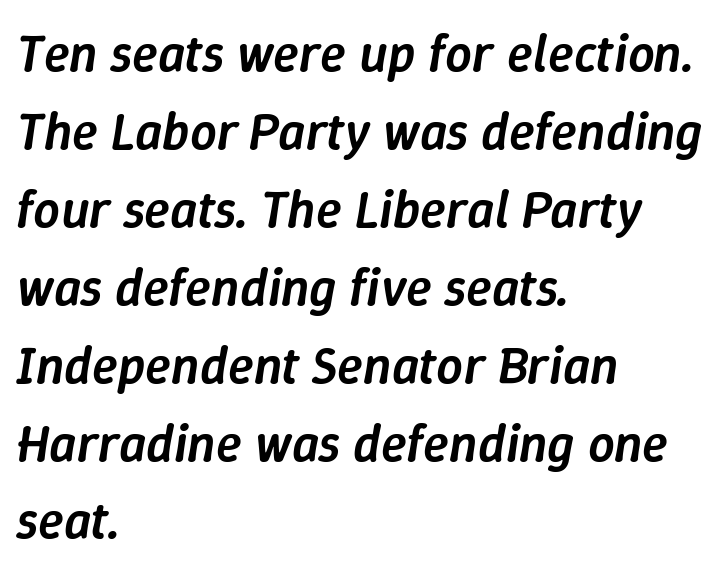
Q: Is the text bold? A: Semi-bold.
Q: Is the text italic (slanted)? A: Yes, it leans right by about 9 degrees.
Q: Is the text underlined? A: No.
Q: How is the paragraph aligned? A: Left-aligned.
Q: Is the spacing between letters normal or unusually wide? A: Normal.
Q: Is the spacing between lines tight, normal or loose? A: Normal.
Q: Width (condensed, normal, or wide)? A: Normal.
Q: Stroke contrast? A: Low.
Q: x-height? A: Medium.
Q: Monospaced? A: No.
